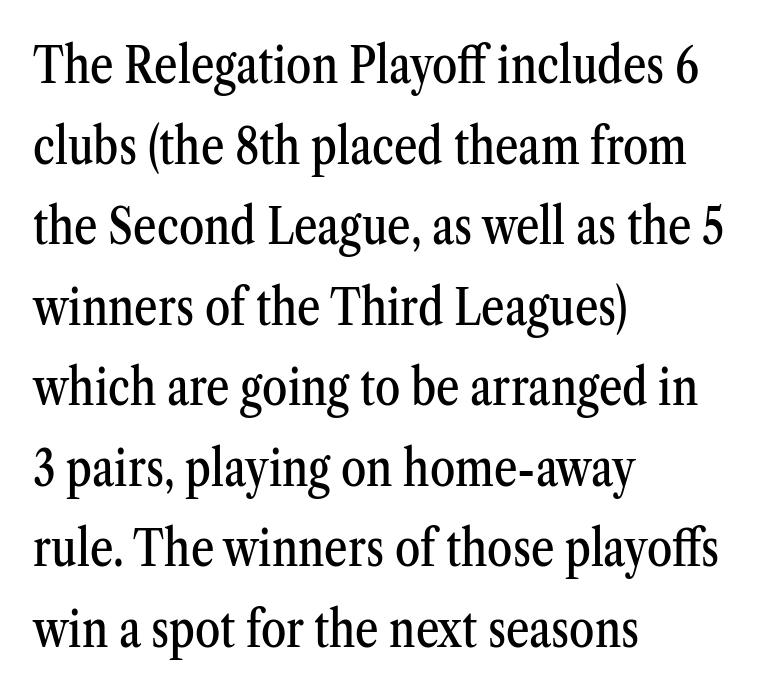
{"serif": "yes", "italic": "no", "width": "condensed", "stroke_contrast": "medium", "x_height": "medium", "monospaced": "no", "underline": "no", "align": "left", "line_spacing": "normal", "line_spacing_ratio": 1.58, "letter_spacing": "normal", "letter_spacing_em": 0.0, "glyph_px": 51}
